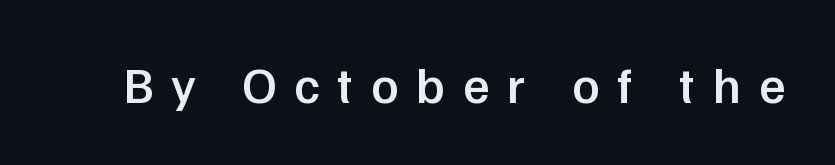
What kind of face is this? One without serifs — a sans. You could not count columns in this text — the font is proportionally spaced. This sample uses an upright cut, with every glyph sitting square on the baseline. Bare-footed words on every line. Strokes here are thickened, but only to semibold level.
